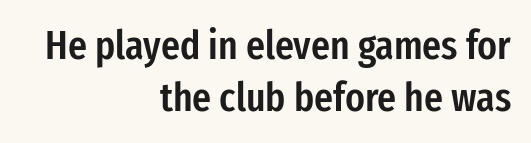
Q: Is the text bold? A: Semi-bold.
Q: Is the text italic (slanted)? A: No, it is upright.
Q: Is the typeface a serif or a sans-serif typeface? A: Sans-serif.
Q: Is the text underlined? A: No.
Q: How is the paragraph aligned? A: Right-aligned.
Q: Is the spacing between letters normal or unusually wide? A: Normal.
Q: Is the spacing between lines tight, normal or loose? A: Normal.
Q: Width (condensed, normal, or wide)? A: Condensed.
Q: Stroke contrast? A: Low.
Q: x-height? A: Medium.
Q: Monospaced? A: No.
